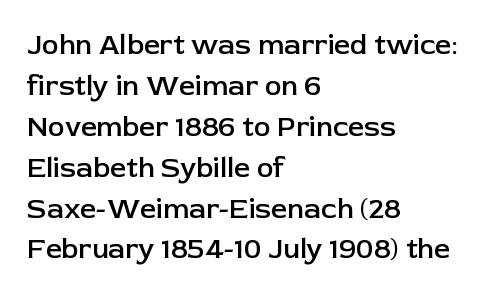
The image shows 28 px semibold sans-serif type, upright; set left-aligned, normal line spacing (1.46x), normal letter spacing, not underlined; low stroke contrast and a medium x-height.
